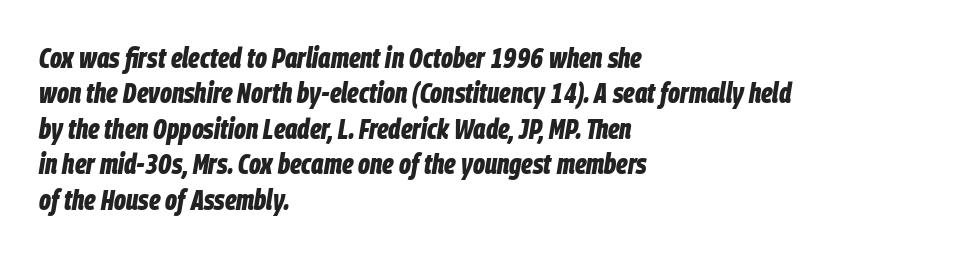
{"italic": "yes", "lean": "right", "slant_degrees": 9, "bold": "yes", "weight": "bold", "width": "condensed", "stroke_contrast": "low", "x_height": "large", "monospaced": "no", "underline": "no", "align": "left", "line_spacing_ratio": 1.22, "letter_spacing": "normal", "letter_spacing_em": 0.0, "glyph_px": 29}
